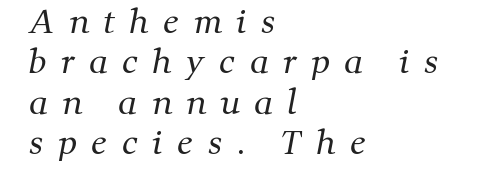
{"serif": "yes", "bold": "no", "weight": "regular", "width": "normal", "stroke_contrast": "medium", "x_height": "medium", "monospaced": "no", "underline": "no", "align": "left", "line_spacing": "normal", "line_spacing_ratio": 1.26, "letter_spacing": "wide", "letter_spacing_em": 0.45, "glyph_px": 32}
